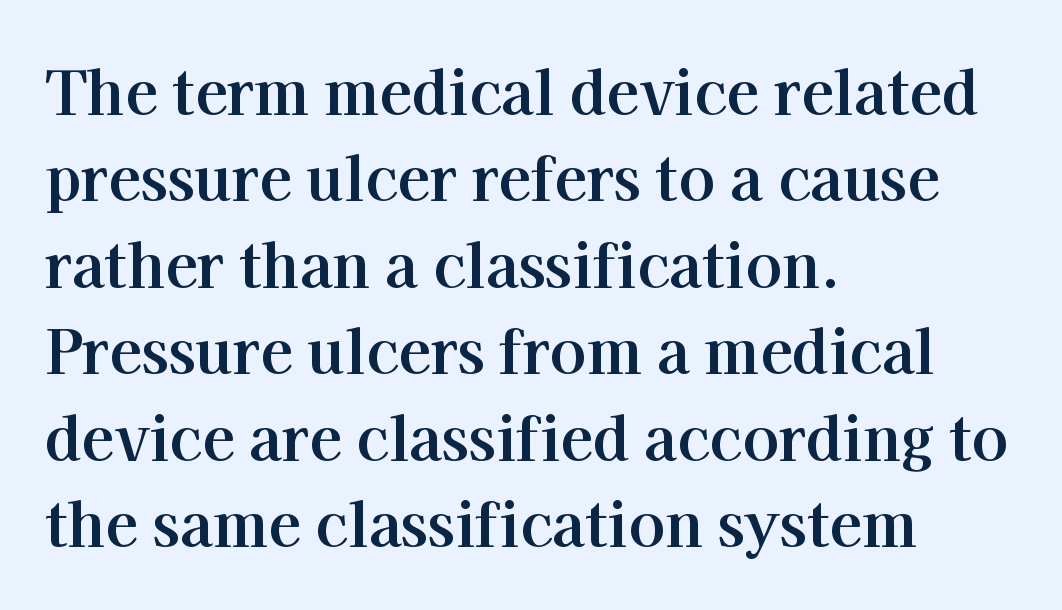
The image shows 60 px bold serif type, upright; set left-aligned, normal line spacing (1.44x), normal letter spacing, not underlined; high stroke contrast and a medium x-height.
